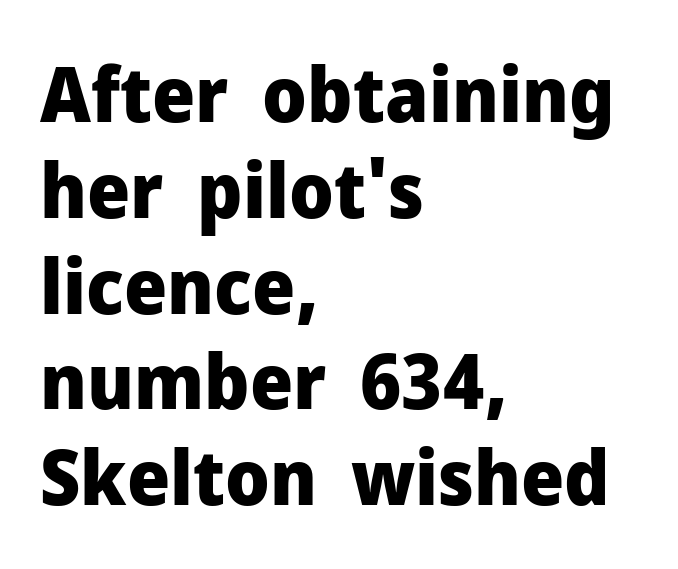
{"serif": "no", "italic": "no", "bold": "yes", "weight": "heavy", "width": "normal", "stroke_contrast": "low", "x_height": "medium", "monospaced": "no", "underline": "no", "align": "left", "line_spacing": "normal", "line_spacing_ratio": 1.26, "letter_spacing": "normal", "letter_spacing_em": 0.0, "glyph_px": 76}
